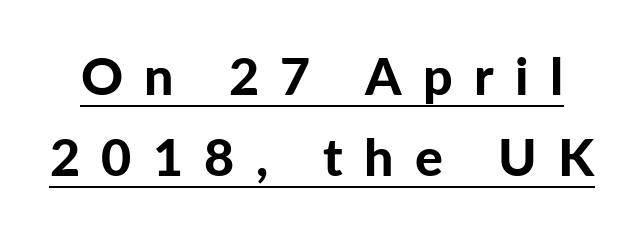
The image shows 52 px bold sans-serif type, upright; set normal line spacing (1.56x), unusually wide letter spacing (+0.41 em), underlined; low stroke contrast and a medium x-height.
